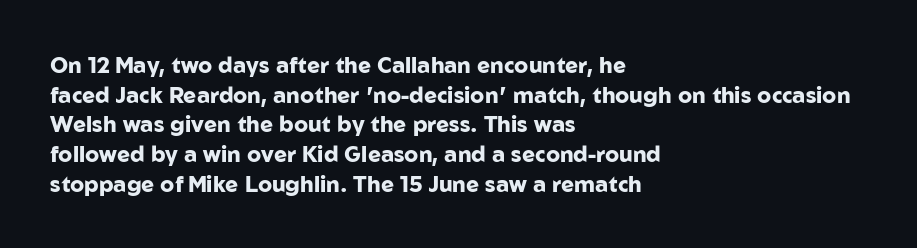
The image shows 22 px bold type, upright; set left-aligned, normal line spacing (1.35x), normal letter spacing, not underlined.
